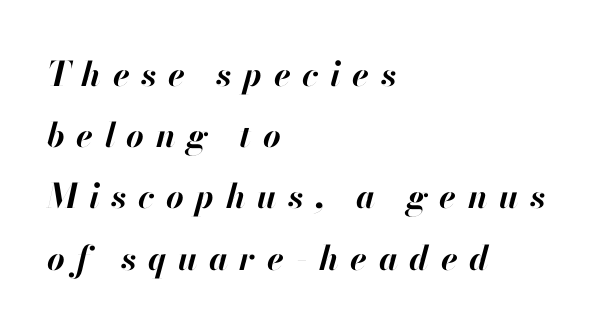
The image shows 34 px bold type, italic (leaning right); set left-aligned, line spacing 1.8x, unusually wide letter spacing (+0.34 em), not underlined; high stroke contrast and a small x-height.
